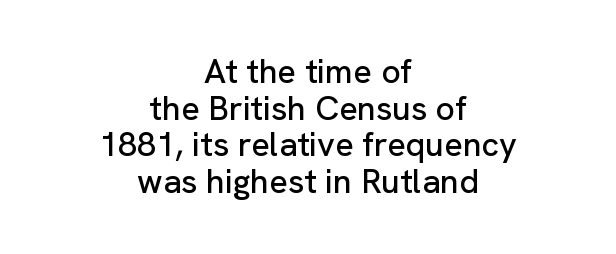
The image shows 34 px sans-serif type, upright; set centered, tight line spacing (1.08x), normal letter spacing, not underlined; low stroke contrast and a medium x-height.
